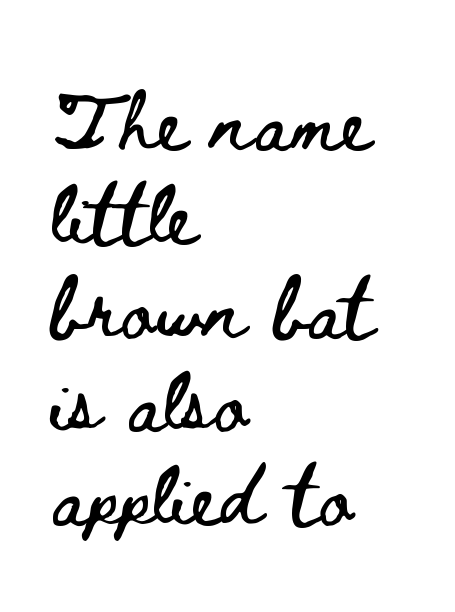
Q: Is the text underlined? A: No.
Q: How is the paragraph aligned? A: Left-aligned.
Q: Is the spacing between letters normal or unusually wide? A: Normal.
Q: Is the spacing between lines tight, normal or loose? A: Normal.
Q: Width (condensed, normal, or wide)? A: Wide.
Q: Stroke contrast? A: Low.
Q: x-height? A: Small.
Q: Monospaced? A: No.
